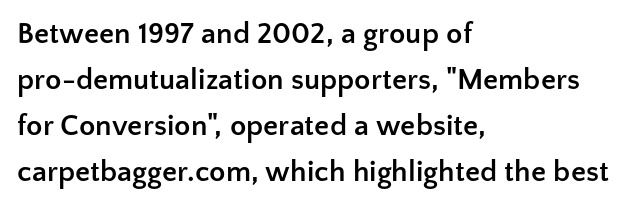
The image shows 30 px semibold sans-serif type, upright; set left-aligned, normal line spacing (1.53x), normal letter spacing, not underlined; low stroke contrast and a medium x-height.
